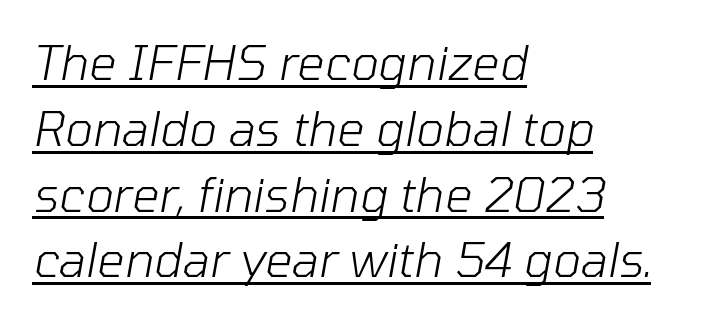
The image shows 48 px light type, italic (leaning right); set left-aligned, normal line spacing (1.37x), normal letter spacing, underlined; low stroke contrast and a medium x-height.
